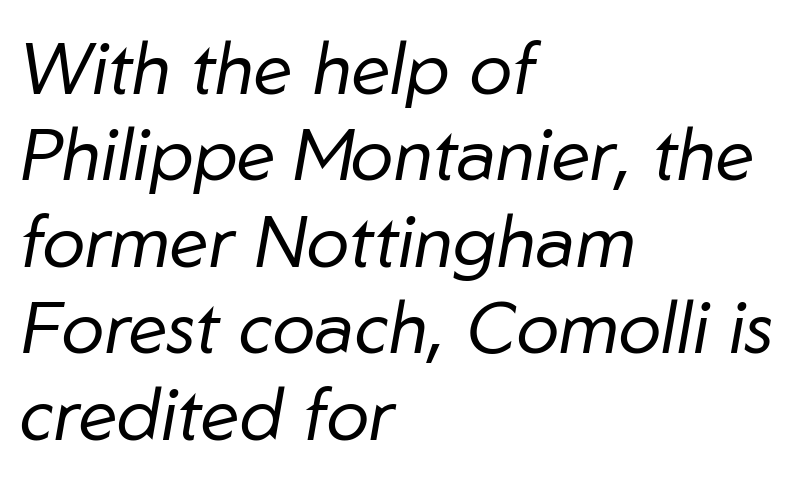
The image shows 72 px regular-weight type, italic (leaning right); set left-aligned, line spacing 1.2x, normal letter spacing, not underlined; low stroke contrast and a medium x-height.
